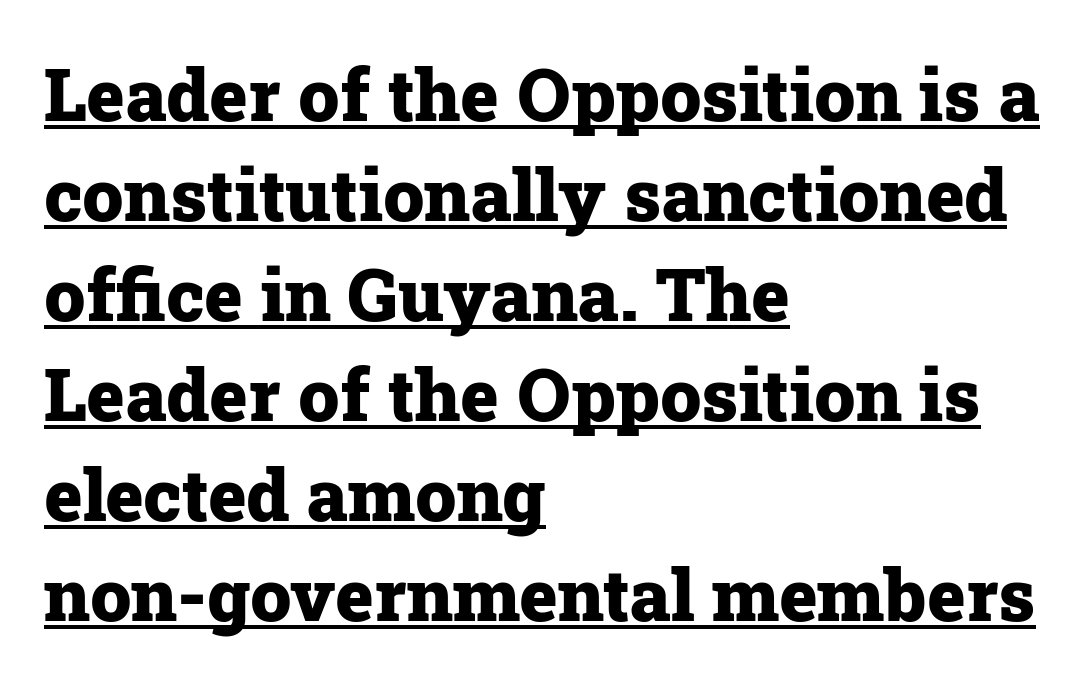
{"serif": "yes", "italic": "no", "bold": "yes", "weight": "heavy", "width": "normal", "stroke_contrast": "low", "x_height": "medium", "monospaced": "no", "underline": "yes", "align": "left", "line_spacing": "normal", "line_spacing_ratio": 1.37, "letter_spacing": "normal", "letter_spacing_em": 0.0, "glyph_px": 73}
